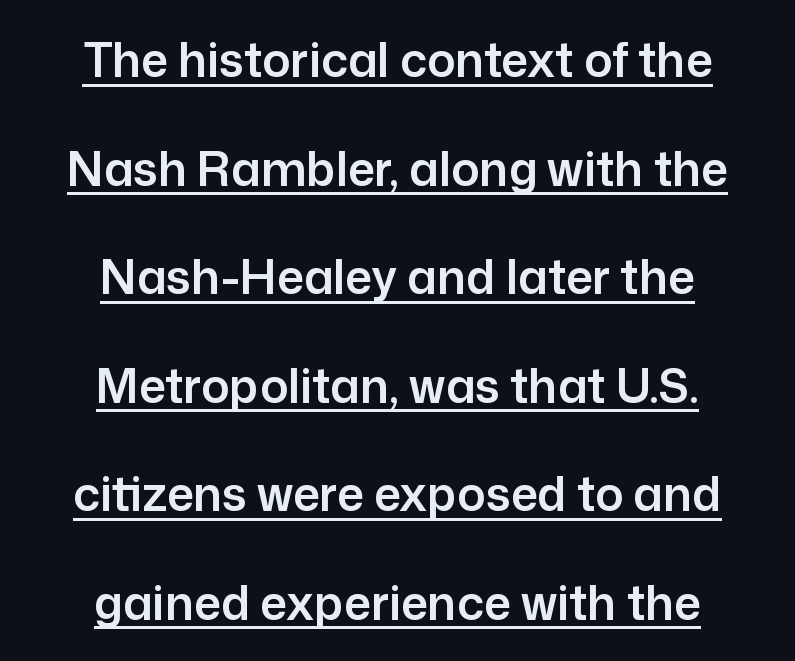
The image shows 47 px sans-serif type, upright; set centered, loose line spacing (2.31x), normal letter spacing, underlined; low stroke contrast and a medium x-height.
